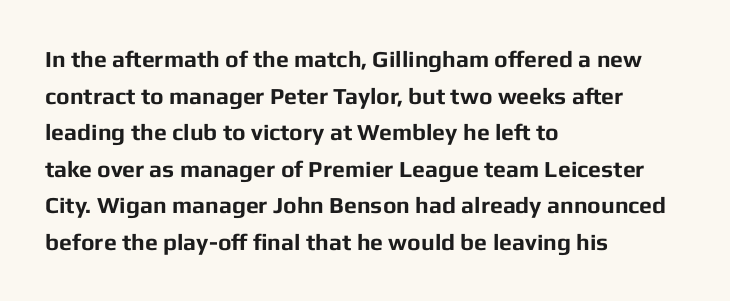
The image shows 23 px bold type, upright; set left-aligned, normal line spacing (1.59x), normal letter spacing, not underlined.
